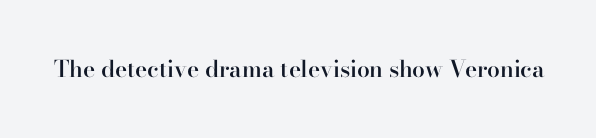
Q: Is the text bold? A: Semi-bold.
Q: Is the text italic (slanted)? A: No, it is upright.
Q: Is the text underlined? A: No.
Q: Is the spacing between letters normal or unusually wide? A: Normal.
